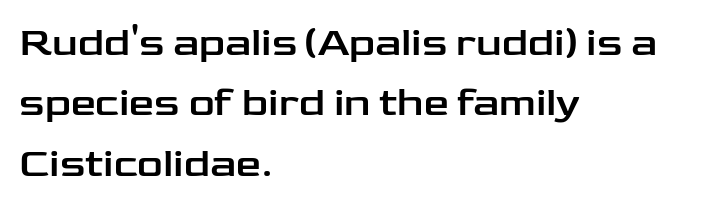
The image shows 40 px wide sans-serif type, upright; set left-aligned, normal line spacing (1.51x), normal letter spacing, not underlined; low stroke contrast and a medium x-height.
